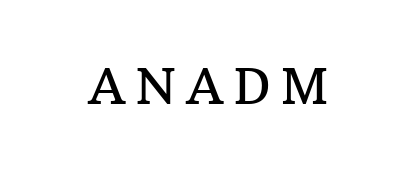
{"serif": "yes", "italic": "no", "width": "normal", "stroke_contrast": "medium", "x_height": "medium", "monospaced": "no", "underline": "no", "letter_spacing": "wide", "letter_spacing_em": 0.21, "glyph_px": 49}
